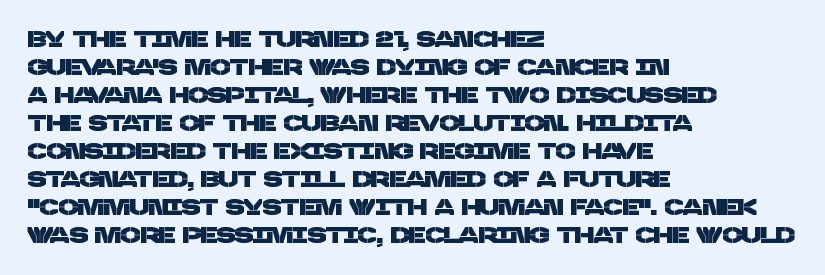
Q: Is the text underlined? A: No.
Q: How is the paragraph aligned? A: Left-aligned.
Q: Is the spacing between letters normal or unusually wide? A: Normal.
